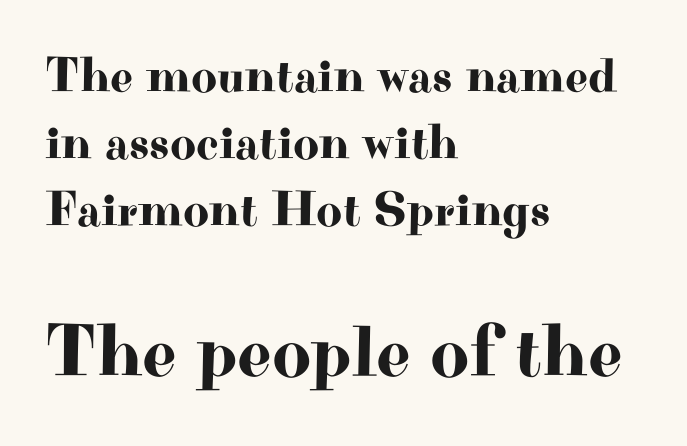
Q: Is the text italic (slanted)? A: No, it is upright.
Q: Is the typeface a serif or a sans-serif typeface? A: Serif.
Q: Is the text underlined? A: No.
Q: How is the paragraph aligned? A: Left-aligned.
Q: Is the spacing between letters normal or unusually wide? A: Normal.
Q: Is the spacing between lines tight, normal or loose? A: Normal.
Q: Which block of text is set in a larger size, the first (top) or the second (bottom)? A: The second (bottom) one.
Q: Width (condensed, normal, or wide)? A: Wide.
Q: Stroke contrast? A: High.
Q: x-height? A: Small.
Q: Monospaced? A: No.
